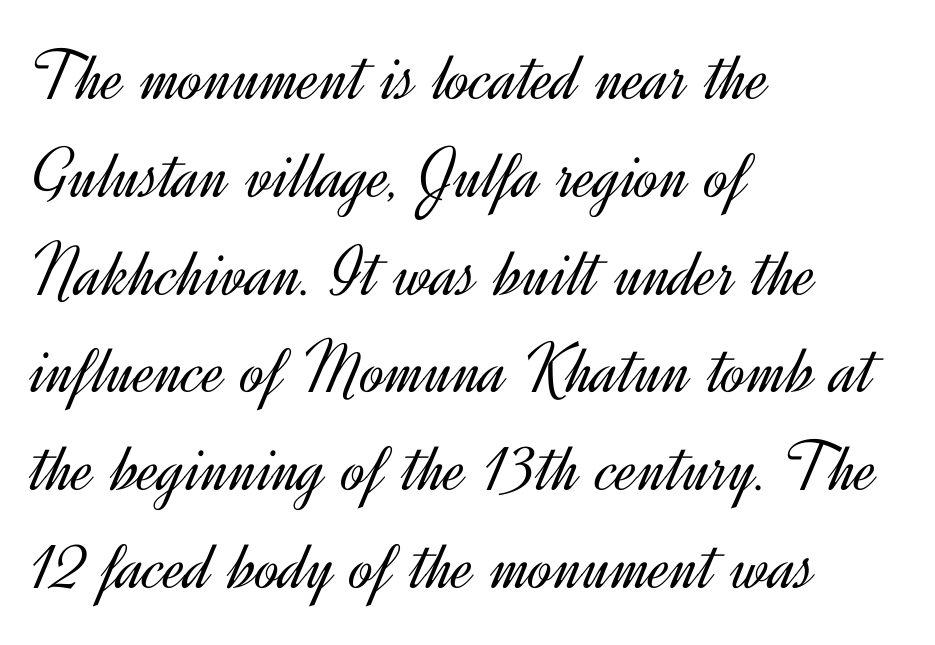
The image shows 73 px light sans-serif type; set left-aligned, normal line spacing (1.34x), normal letter spacing, not underlined; a small x-height.
